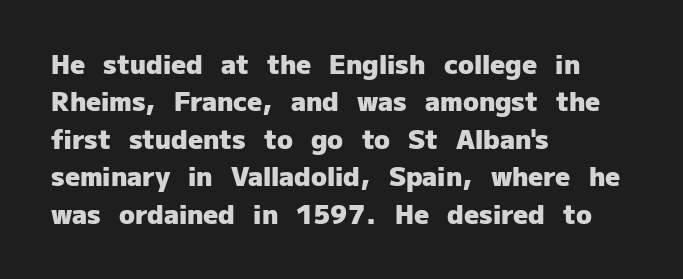
When letters stand straight like this, we call the style roman or upright. A clean baseline with only descenders dipping below it. Horizontally, the lines are justified to the leading edge only. Is there much room between lines? A standard amount, neither cramped nor airy.
